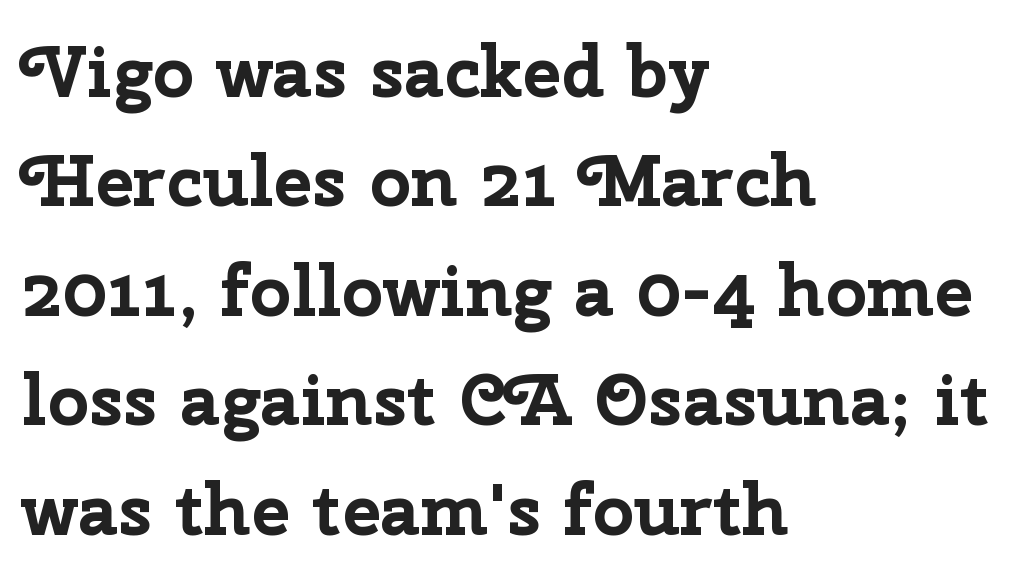
The compositor pushed each line to the left boundary. This sample keeps an unexceptional amount of space between lines. In terms of letterspacing, this is plain default setting. The letters advance in unequal steps, a hallmark of proportional type. The area under the type is left untouched. Each letter's strokes conclude bluntly, with no projecting serifs.
